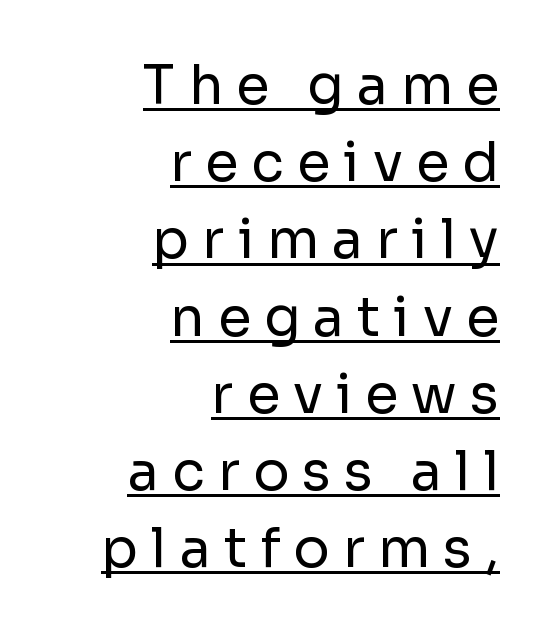
Q: Is the text bold? A: No.
Q: Is the text italic (slanted)? A: No, it is upright.
Q: Is the typeface a serif or a sans-serif typeface? A: Sans-serif.
Q: Is the text underlined? A: Yes.
Q: How is the paragraph aligned? A: Right-aligned.
Q: Is the spacing between letters normal or unusually wide? A: Unusually wide.
Q: Is the spacing between lines tight, normal or loose? A: Normal.
Q: Width (condensed, normal, or wide)? A: Normal.
Q: Stroke contrast? A: Low.
Q: x-height? A: Medium.
Q: Monospaced? A: No.
